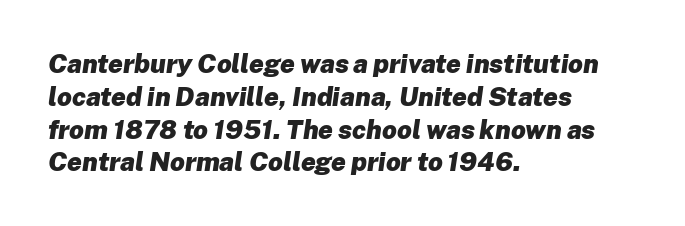
{"italic": "yes", "lean": "right", "slant_degrees": 8, "bold": "yes", "underline": "no", "align": "left", "line_spacing": "normal", "line_spacing_ratio": 1.26, "letter_spacing": "normal", "letter_spacing_em": 0.0, "glyph_px": 26}
